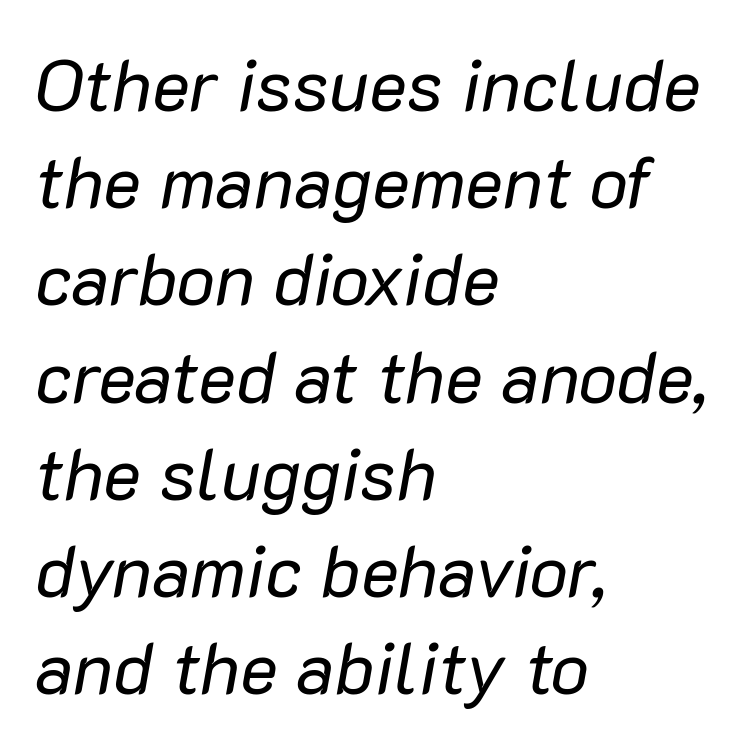
{"italic": "yes", "lean": "right", "slant_degrees": 10, "bold": "no", "weight": "regular", "width": "normal", "stroke_contrast": "low", "x_height": "medium", "monospaced": "no", "underline": "no", "align": "left", "line_spacing": "normal", "line_spacing_ratio": 1.35, "letter_spacing": "normal", "letter_spacing_em": 0.0, "glyph_px": 72}
